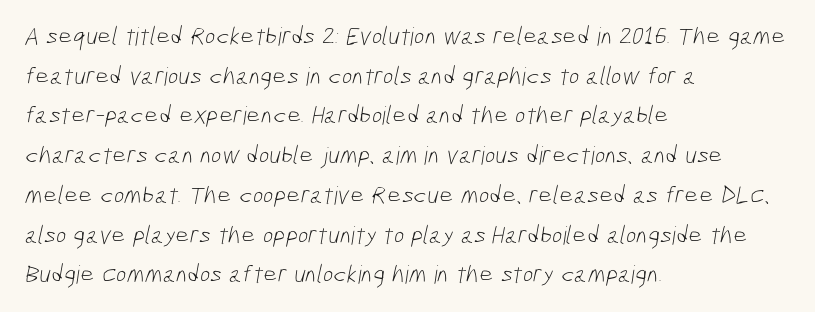
Q: Is the text bold? A: No.
Q: Is the text underlined? A: No.
Q: How is the paragraph aligned? A: Left-aligned.
Q: Is the spacing between letters normal or unusually wide? A: Normal.
Q: Is the spacing between lines tight, normal or loose? A: Normal.
